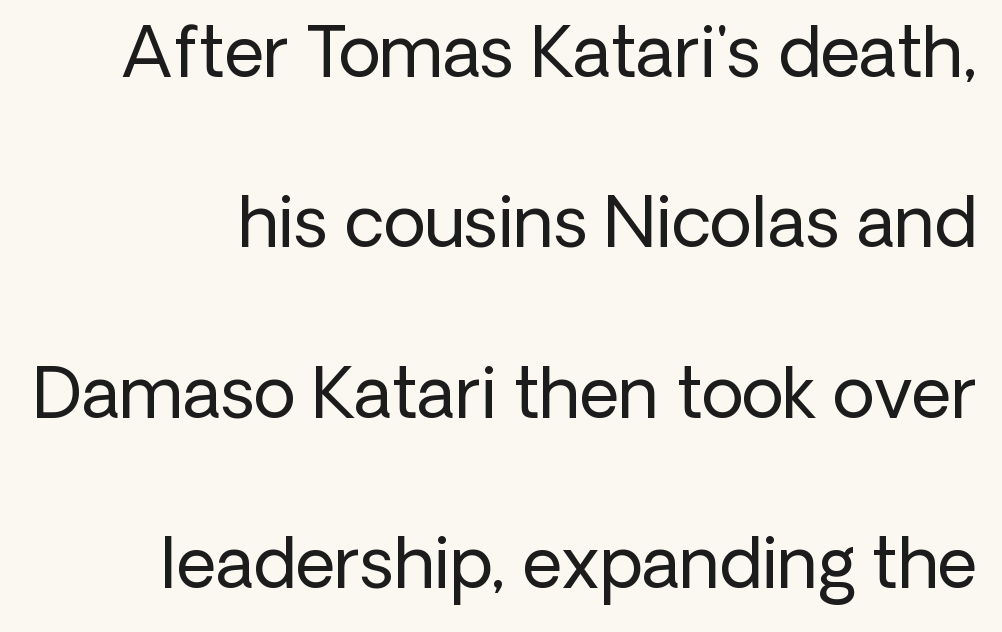
{"serif": "no", "italic": "no", "bold": "no", "weight": "regular", "width": "normal", "stroke_contrast": "low", "x_height": "medium", "monospaced": "no", "underline": "no", "line_spacing": "loose", "line_spacing_ratio": 2.47, "letter_spacing": "normal", "letter_spacing_em": 0.0, "glyph_px": 69}
